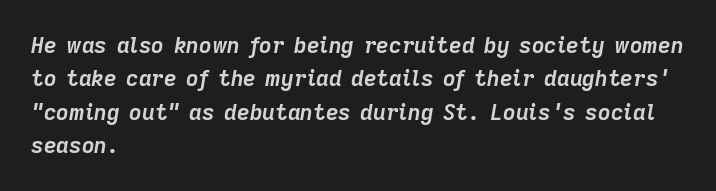
The image shows 22 px bold type, italic (leaning right); set left-aligned, normal line spacing (1.52x), normal letter spacing, not underlined.
